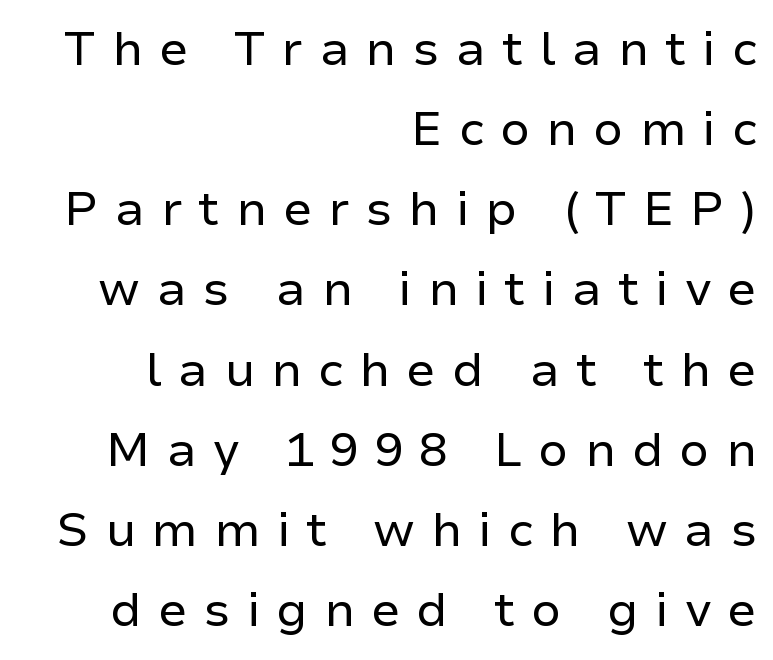
The image shows 48 px regular-weight sans-serif type, upright; set right-aligned, normal line spacing (1.67x), unusually wide letter spacing (+0.33 em), not underlined; low stroke contrast and a medium x-height.
